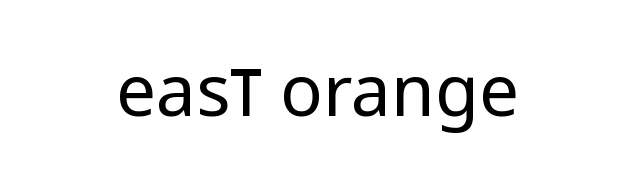
The image shows 71 px regular-weight, condensed sans-serif type, upright; set normal letter spacing, not underlined; low stroke contrast and a large x-height.
